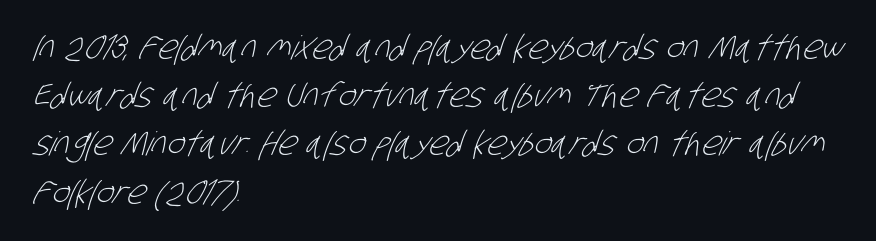
Q: Is the text bold? A: No.
Q: Is the typeface a serif or a sans-serif typeface? A: Sans-serif.
Q: Is the text underlined? A: No.
Q: How is the paragraph aligned? A: Left-aligned.
Q: Is the spacing between letters normal or unusually wide? A: Normal.
Q: Is the spacing between lines tight, normal or loose? A: Normal.
Q: Width (condensed, normal, or wide)? A: Condensed.
Q: Stroke contrast? A: Low.
Q: x-height? A: Large.
Q: Monospaced? A: No.
